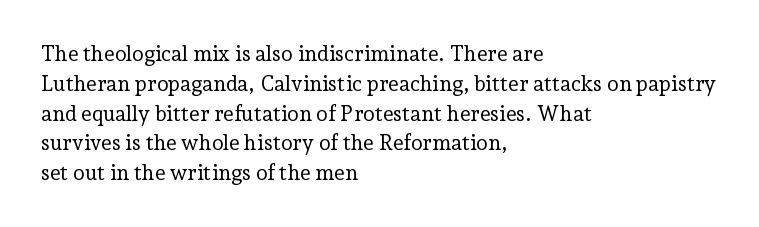
Q: Is the text bold? A: No.
Q: Is the text italic (slanted)? A: No, it is upright.
Q: Is the text underlined? A: No.
Q: How is the paragraph aligned? A: Left-aligned.
Q: Is the spacing between letters normal or unusually wide? A: Normal.
Q: Is the spacing between lines tight, normal or loose? A: Normal.
